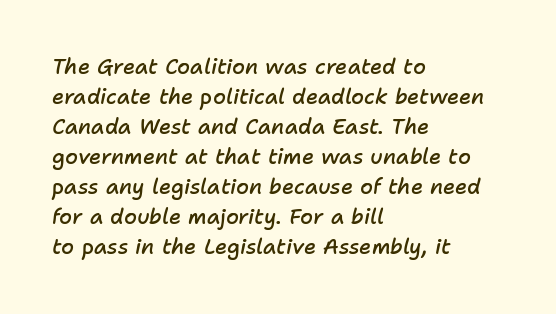
The image shows 21 px text type, italic (leaning right); set left-aligned, normal line spacing (1.43x), normal letter spacing, not underlined.
